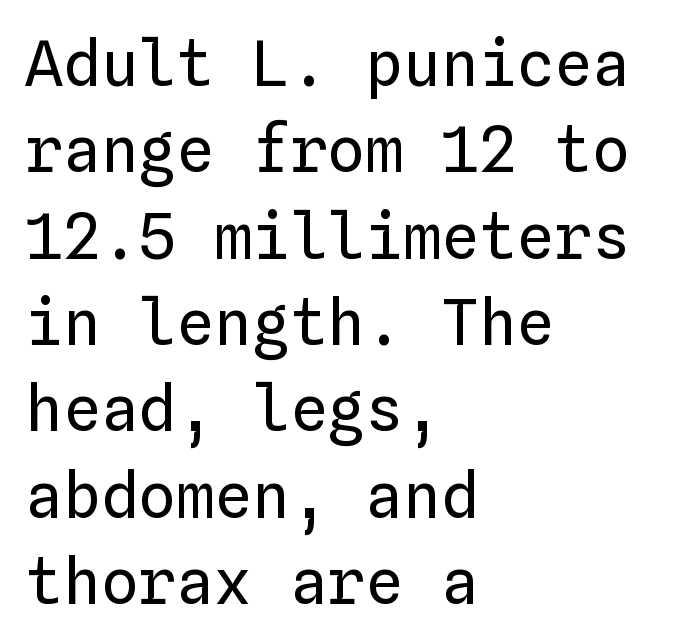
{"italic": "no", "bold": "no", "weight": "regular", "width": "normal", "stroke_contrast": "low", "x_height": "medium", "monospaced": "yes", "underline": "no", "align": "left", "line_spacing": "normal", "line_spacing_ratio": 1.37, "letter_spacing": "normal", "letter_spacing_em": 0.0, "glyph_px": 63}
